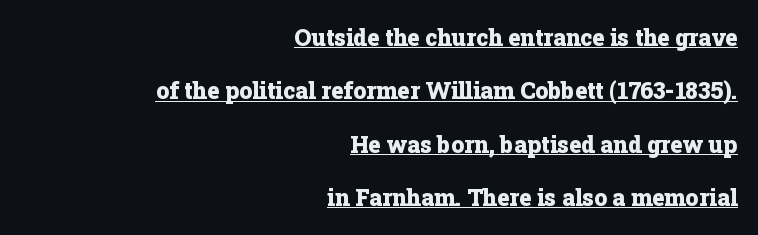
{"italic": "no", "bold": "yes", "underline": "yes", "align": "right", "line_spacing": "loose", "line_spacing_ratio": 2.32, "letter_spacing": "normal", "letter_spacing_em": 0.0, "glyph_px": 23}
